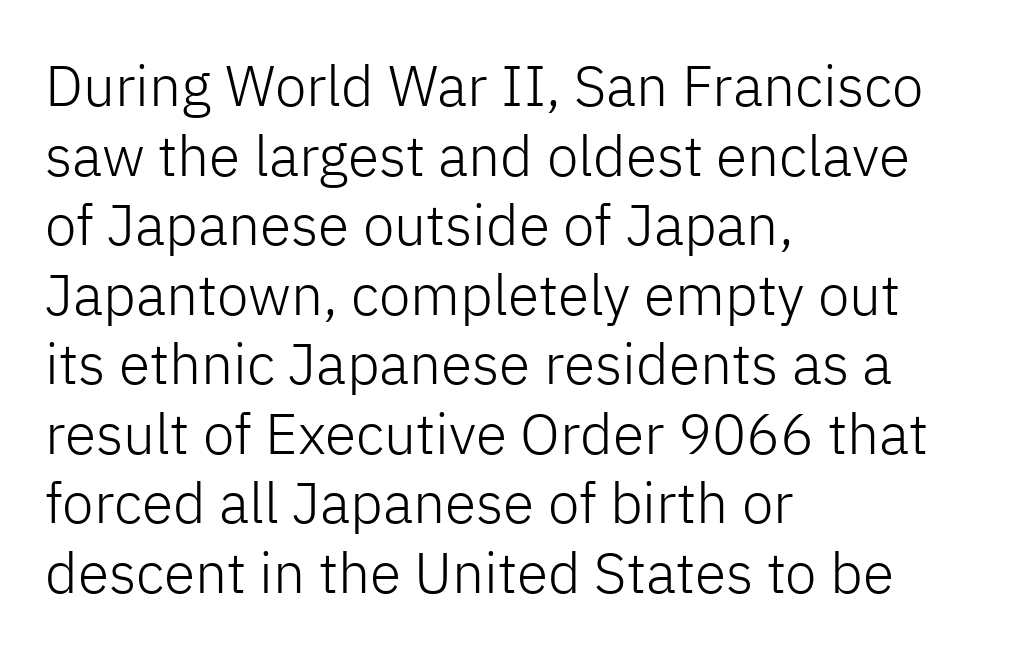
Q: Is the text bold? A: No.
Q: Is the text italic (slanted)? A: No, it is upright.
Q: Is the typeface a serif or a sans-serif typeface? A: Sans-serif.
Q: Is the text underlined? A: No.
Q: How is the paragraph aligned? A: Left-aligned.
Q: Is the spacing between letters normal or unusually wide? A: Normal.
Q: Width (condensed, normal, or wide)? A: Normal.
Q: Stroke contrast? A: Low.
Q: x-height? A: Medium.
Q: Monospaced? A: No.
